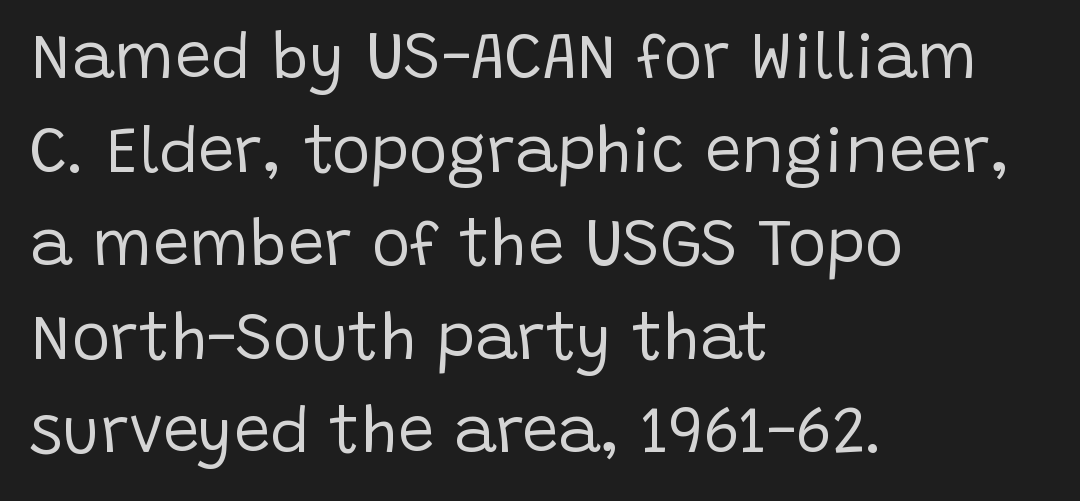
{"serif": "no", "italic": "no", "bold": "no", "weight": "regular", "width": "normal", "stroke_contrast": "low", "x_height": "large", "monospaced": "no", "underline": "no", "align": "left", "line_spacing": "normal", "line_spacing_ratio": 1.44, "letter_spacing": "normal", "letter_spacing_em": 0.0, "glyph_px": 65}
